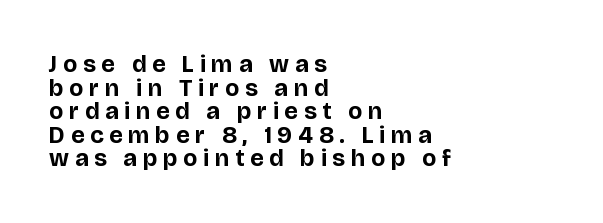
A bare baseline throughout the passage. Every row of glyphs begins at an identical x-position on the left. The gaps between neighbouring characters are conspicuously large. The strokes are fattened all the way to bold.
